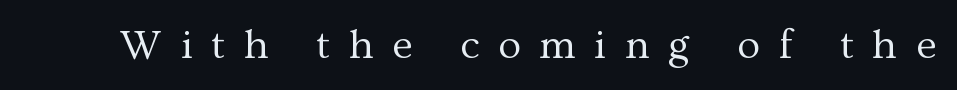
The image shows 42 px regular-weight serif type, upright; set unusually wide letter spacing (+0.44 em), not underlined; medium stroke contrast and a medium x-height.
